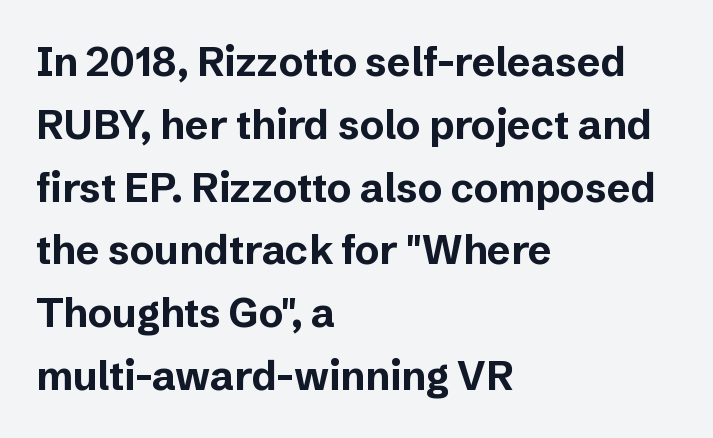
{"serif": "no", "italic": "no", "bold": "yes", "weight": "bold", "width": "normal", "stroke_contrast": "low", "x_height": "medium", "monospaced": "no", "underline": "no", "align": "left", "line_spacing": "normal", "line_spacing_ratio": 1.57, "letter_spacing": "normal", "letter_spacing_em": 0.0, "glyph_px": 40}
